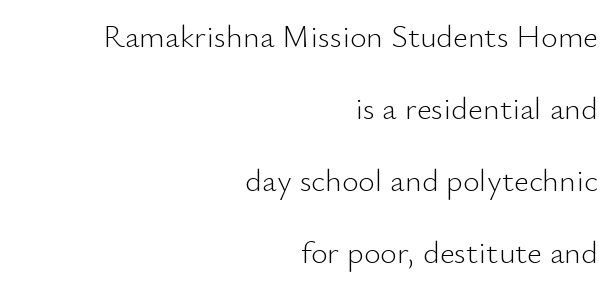
Q: Is the text bold? A: No.
Q: Is the text italic (slanted)? A: No, it is upright.
Q: Is the typeface a serif or a sans-serif typeface? A: Sans-serif.
Q: Is the text underlined? A: No.
Q: How is the paragraph aligned? A: Right-aligned.
Q: Is the spacing between letters normal or unusually wide? A: Normal.
Q: Is the spacing between lines tight, normal or loose? A: Loose.
Q: Width (condensed, normal, or wide)? A: Normal.
Q: Stroke contrast? A: Low.
Q: x-height? A: Small.
Q: Monospaced? A: No.
